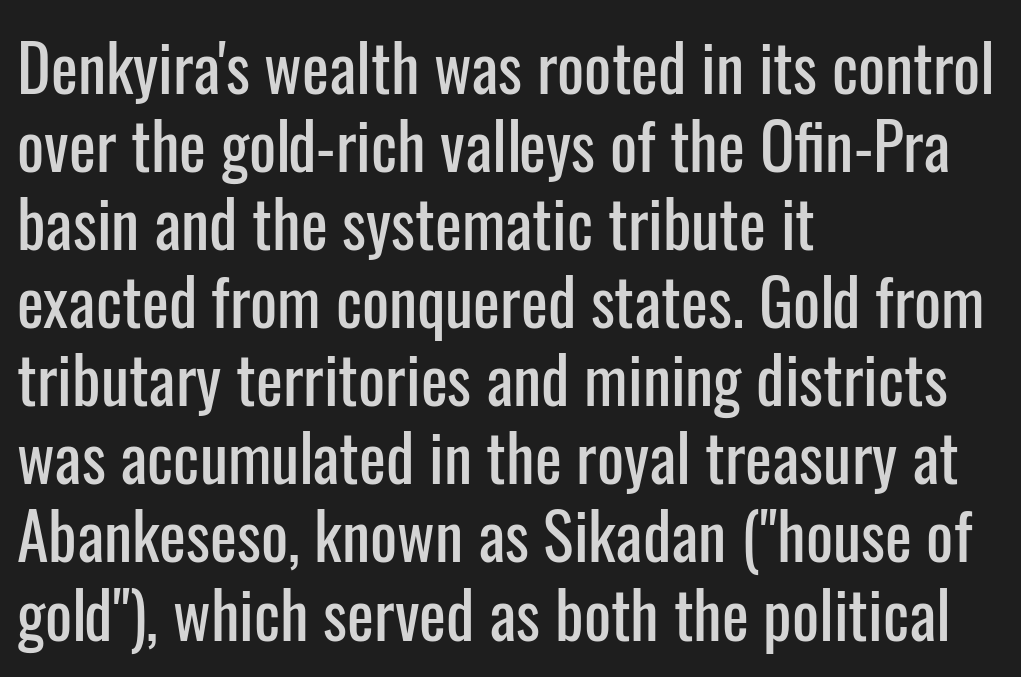
The image shows 64 px condensed sans-serif type, upright; set left-aligned, line spacing 1.22x, normal letter spacing, not underlined; low stroke contrast and a medium x-height.
